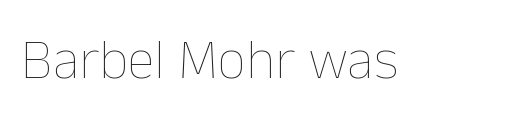
{"italic": "no", "bold": "no", "weight": "thin", "width": "normal", "stroke_contrast": "low", "x_height": "medium", "monospaced": "no", "underline": "no", "letter_spacing": "normal", "letter_spacing_em": 0.0, "glyph_px": 56}
